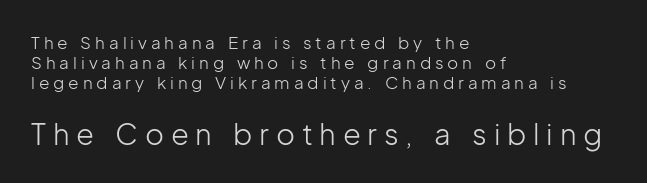
The image shows 29 px light sans-serif type, upright; set left-aligned, line spacing 1.17x, unusually wide letter spacing (+0.23 em), not underlined; the second (bottom) block is 1.71x larger; low stroke contrast and a medium x-height.
